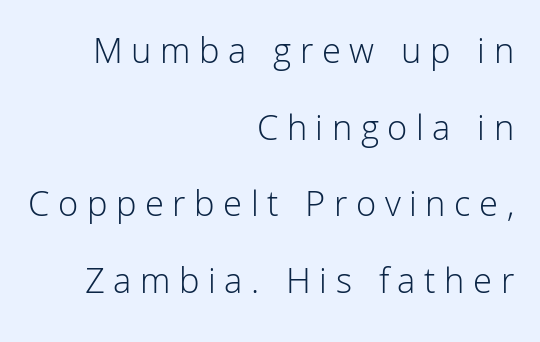
{"serif": "no", "italic": "no", "bold": "no", "weight": "light", "width": "normal", "stroke_contrast": "low", "x_height": "medium", "monospaced": "no", "underline": "no", "align": "right", "line_spacing": "loose", "line_spacing_ratio": 2.07, "letter_spacing": "wide", "letter_spacing_em": 0.23, "glyph_px": 37}
